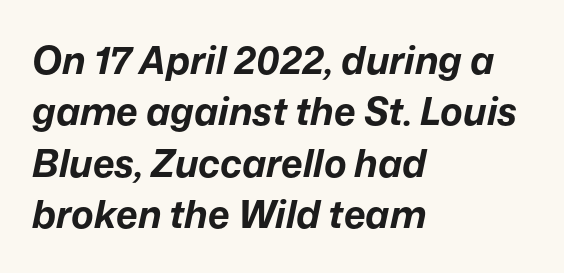
Q: Is the text bold? A: Yes.
Q: Is the text italic (slanted)? A: Yes, it leans right by about 12 degrees.
Q: Is the text underlined? A: No.
Q: How is the paragraph aligned? A: Left-aligned.
Q: Is the spacing between letters normal or unusually wide? A: Normal.
Q: Is the spacing between lines tight, normal or loose? A: Normal.
Q: Width (condensed, normal, or wide)? A: Normal.
Q: Stroke contrast? A: Low.
Q: x-height? A: Medium.
Q: Monospaced? A: No.
